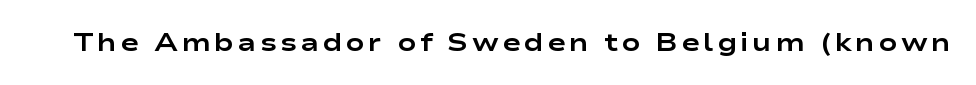
The image shows 25 px bold type, upright; set not underlined.
